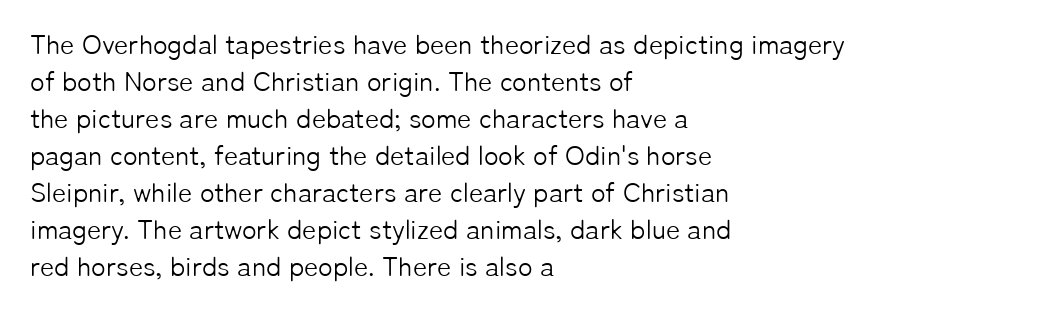
The image shows 27 px text type, upright; set left-aligned, normal line spacing (1.37x), normal letter spacing, not underlined.
